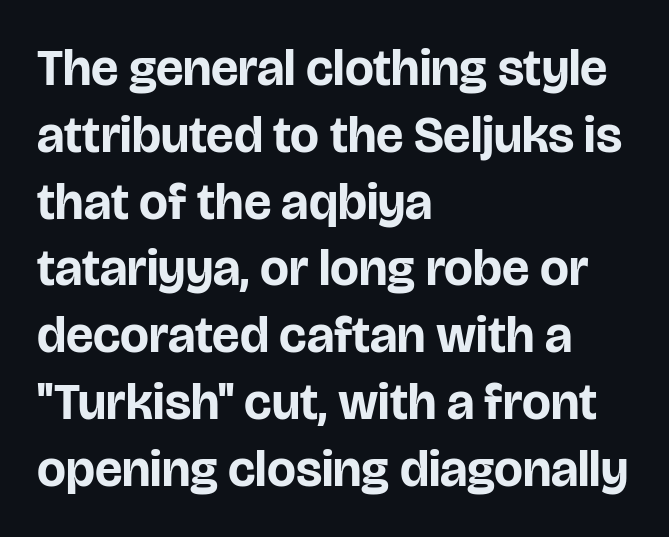
The passage shown stacks its lines at a standard gap. Look at the tracking — it's just the regular setting, nothing added. Bare-footed words on every line. Varying glyph widths throughout — classic text-font behaviour. The letters carry no serifs — their stems end cleanly without finishing strokes. A dark, heavy texture on the line: the type is bold.
